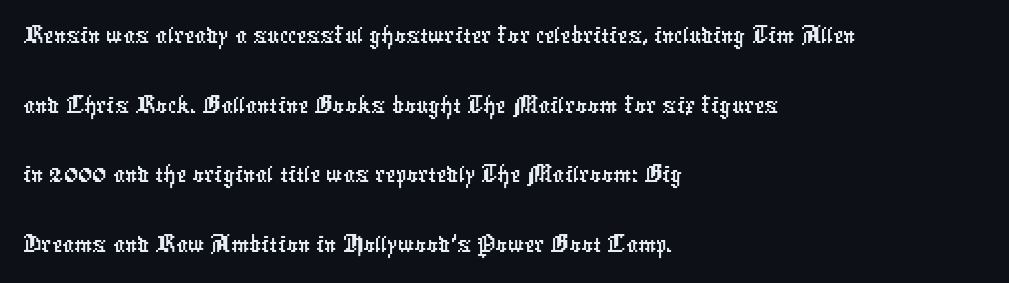
Tracking here is standard; glyphs follow each other at the usual distance. Leftover space on each line is placed entirely after the last word. The area under the type is left untouched. Type style note: lacks serifs. The rendering uses natural spacing where letterforms have individual widths.
